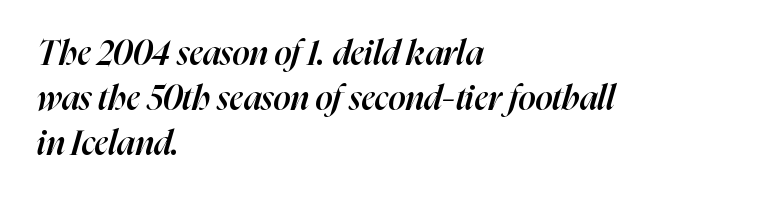
Character widths vary here, with narrow letters taking less room than wide ones. The vertical gap from one line to the next is medium. Each glyph is drawn with semibold strokes, heavier than normal yet not fully bold. The whole block is typeset with a tilt. Line starts are locked; line ends wander.
